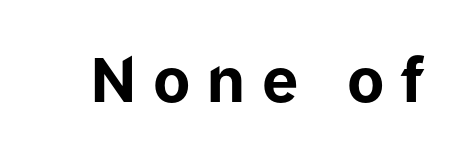
{"serif": "no", "italic": "no", "bold": "yes", "weight": "bold", "width": "normal", "stroke_contrast": "low", "x_height": "medium", "monospaced": "no", "underline": "no", "letter_spacing": "wide", "letter_spacing_em": 0.28, "glyph_px": 61}
